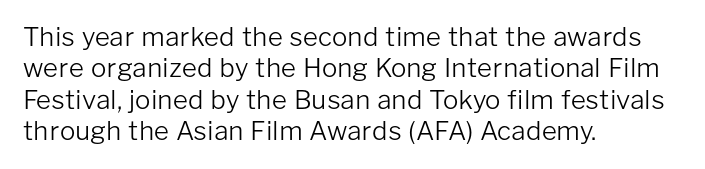
{"italic": "no", "bold": "no", "underline": "no", "align": "left", "line_spacing_ratio": 1.21, "letter_spacing": "normal", "letter_spacing_em": 0.0, "glyph_px": 26}
